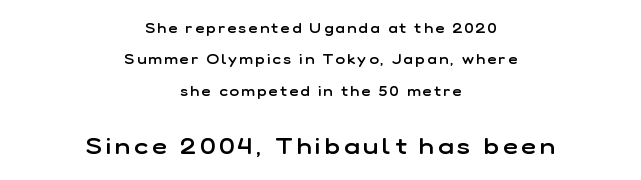
Q: Is the text bold? A: Semi-bold.
Q: Is the text italic (slanted)? A: No, it is upright.
Q: Is the text underlined? A: No.
Q: How is the paragraph aligned? A: Centered.
Q: Is the spacing between lines tight, normal or loose? A: Loose.
Q: Which block of text is set in a larger size, the first (top) or the second (bottom)? A: The second (bottom) one.
